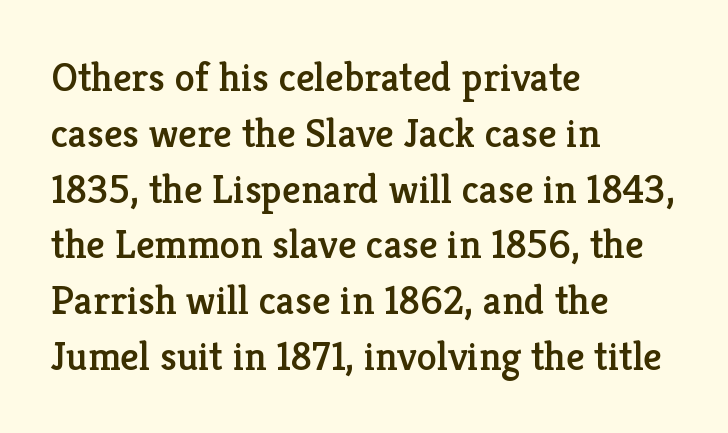
{"serif": "yes", "italic": "no", "width": "normal", "stroke_contrast": "low", "x_height": "medium", "monospaced": "no", "underline": "no", "align": "left", "line_spacing": "normal", "line_spacing_ratio": 1.36, "letter_spacing": "normal", "letter_spacing_em": 0.0, "glyph_px": 41}
